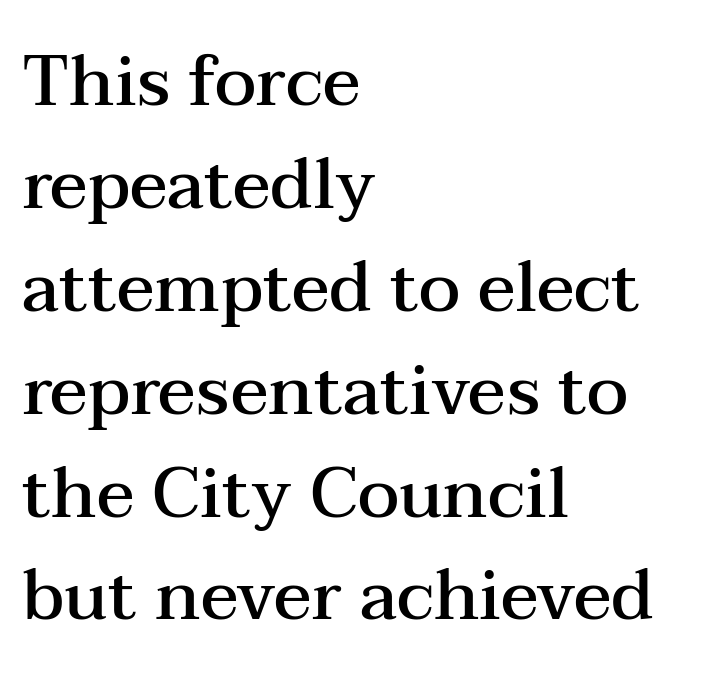
{"serif": "yes", "italic": "no", "bold": "semi", "weight": "semibold", "width": "wide", "stroke_contrast": "medium", "x_height": "medium", "monospaced": "no", "underline": "no", "align": "left", "line_spacing": "normal", "line_spacing_ratio": 1.47, "letter_spacing": "normal", "letter_spacing_em": 0.0, "glyph_px": 70}
